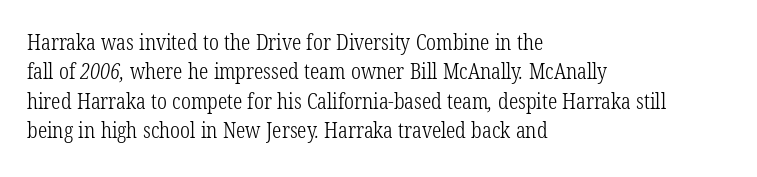
The image shows 21 px text type; set left-aligned, normal line spacing (1.4x), normal letter spacing, not underlined.
